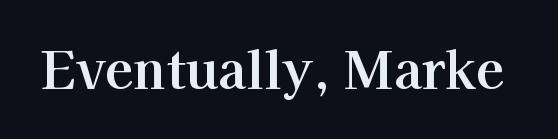
The image shows 52 px serif type, upright; set normal letter spacing, not underlined; high stroke contrast and a medium x-height.
